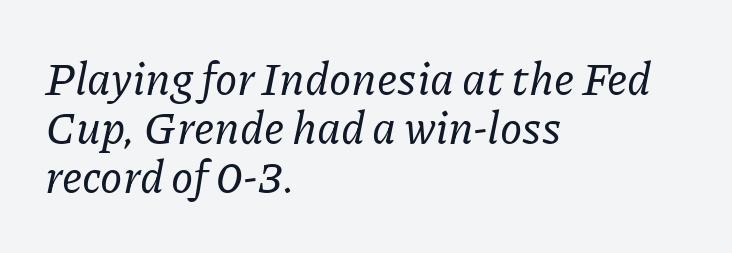
Q: Is the text italic (slanted)? A: Yes, it leans right by about 11 degrees.
Q: Is the typeface a serif or a sans-serif typeface? A: Serif.
Q: Is the text underlined? A: No.
Q: How is the paragraph aligned? A: Left-aligned.
Q: Is the spacing between letters normal or unusually wide? A: Normal.
Q: Is the spacing between lines tight, normal or loose? A: Tight.
Q: Width (condensed, normal, or wide)? A: Normal.
Q: Stroke contrast? A: Low.
Q: x-height? A: Medium.
Q: Monospaced? A: No.
